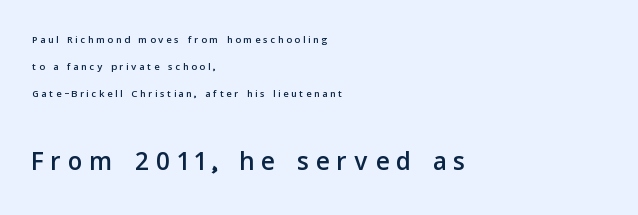
Q: Is the text italic (slanted)? A: No, it is upright.
Q: Is the typeface a serif or a sans-serif typeface? A: Sans-serif.
Q: Is the text underlined? A: No.
Q: How is the paragraph aligned? A: Left-aligned.
Q: Is the spacing between letters normal or unusually wide? A: Unusually wide.
Q: Is the spacing between lines tight, normal or loose? A: Loose.
Q: Which block of text is set in a larger size, the first (top) or the second (bottom)? A: The second (bottom) one.
Q: Width (condensed, normal, or wide)? A: Normal.
Q: Stroke contrast? A: Low.
Q: x-height? A: Medium.
Q: Monospaced? A: No.
